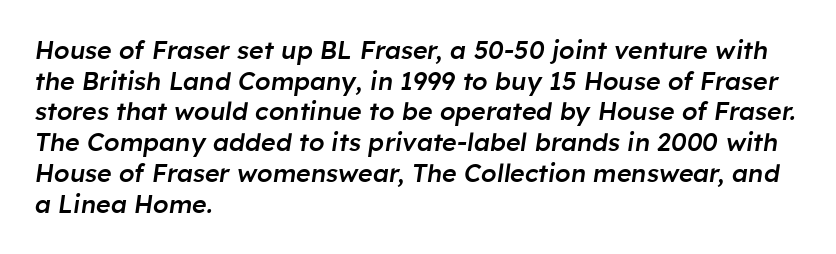
{"italic": "yes", "lean": "right", "slant_degrees": 8, "bold": "semi", "underline": "no", "align": "left", "line_spacing_ratio": 1.23, "letter_spacing": "normal", "letter_spacing_em": 0.0, "glyph_px": 25}
